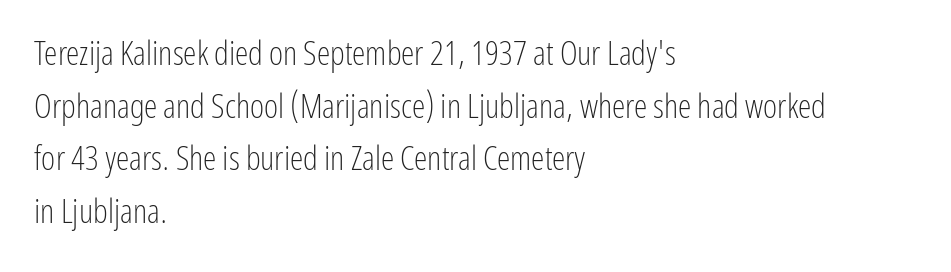
Q: Is the text bold? A: No.
Q: Is the text italic (slanted)? A: No, it is upright.
Q: Is the typeface a serif or a sans-serif typeface? A: Sans-serif.
Q: Is the text underlined? A: No.
Q: How is the paragraph aligned? A: Left-aligned.
Q: Is the spacing between letters normal or unusually wide? A: Normal.
Q: Is the spacing between lines tight, normal or loose? A: Normal.
Q: Width (condensed, normal, or wide)? A: Condensed.
Q: Stroke contrast? A: Low.
Q: x-height? A: Medium.
Q: Monospaced? A: No.
